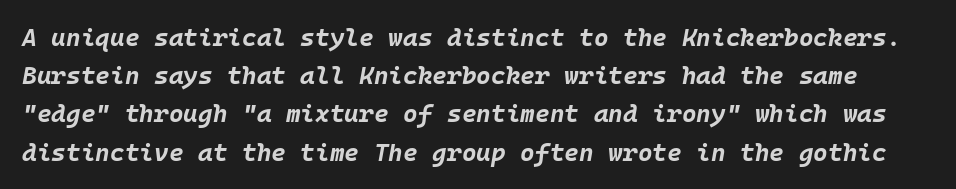
You can tell it's italic because the verticals aren't actually vertical. Lines of text with bare space underneath. Vertically, the passage feels balanced, rows spaced as you'd expect. How heavy is the stroke? Heavy — this is a bold. Characters follow at the spacing the type designer built in.
